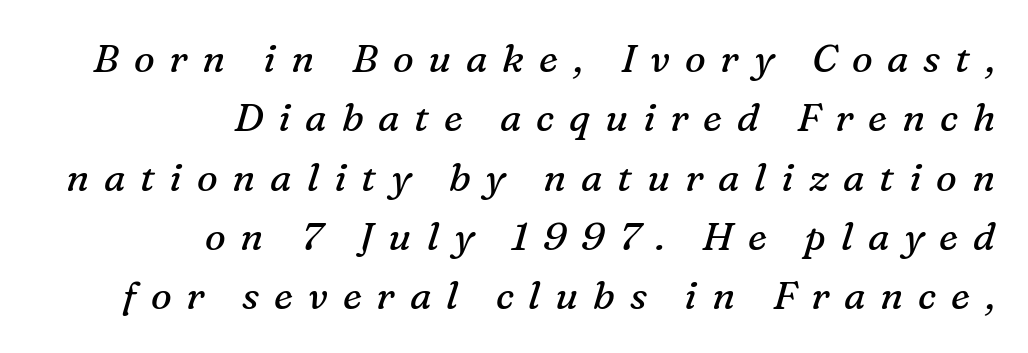
Layout note: lines flush right. A typesetter would label this face a serif. Glance below the letters and you will spot only blank space. Compared with a typical body face, this is equally light or lighter still.
